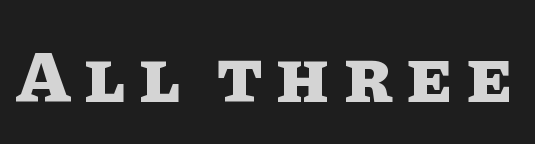
The image shows 75 px heavy type, upright; set not underlined; low stroke contrast and a large x-height.
